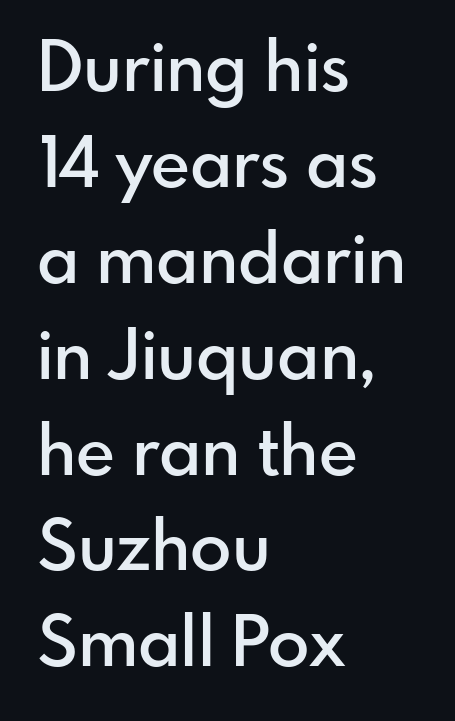
{"serif": "no", "italic": "no", "bold": "semi", "weight": "semibold", "width": "normal", "stroke_contrast": "low", "x_height": "small", "monospaced": "no", "underline": "no", "align": "left", "line_spacing": "normal", "line_spacing_ratio": 1.41, "letter_spacing": "normal", "letter_spacing_em": 0.0, "glyph_px": 68}
